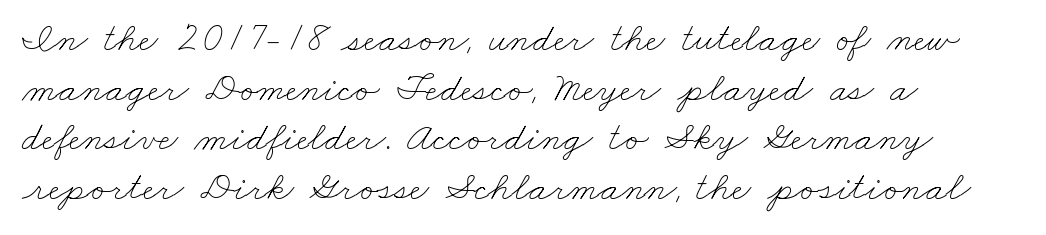
The image shows 41 px thin, wide type; set left-aligned, line spacing 1.21x, normal letter spacing, not underlined; low stroke contrast and a small x-height.
